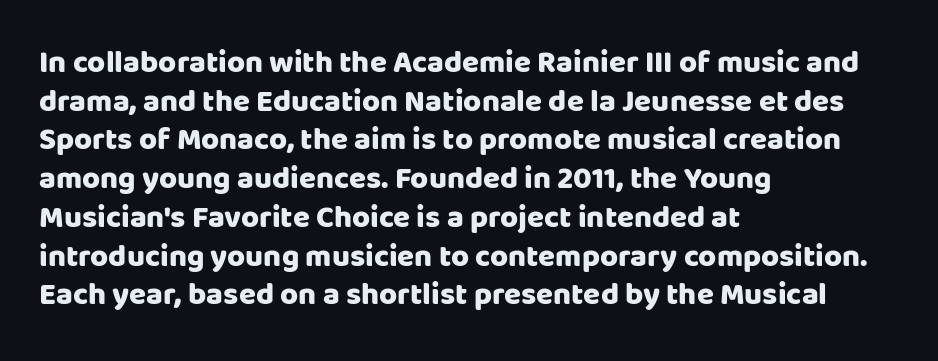
{"serif": "no", "italic": "no", "bold": "yes", "weight": "heavy", "width": "normal", "stroke_contrast": "low", "x_height": "large", "monospaced": "no", "underline": "no", "align": "left", "line_spacing": "normal", "line_spacing_ratio": 1.25, "letter_spacing": "normal", "letter_spacing_em": 0.0, "glyph_px": 31}
